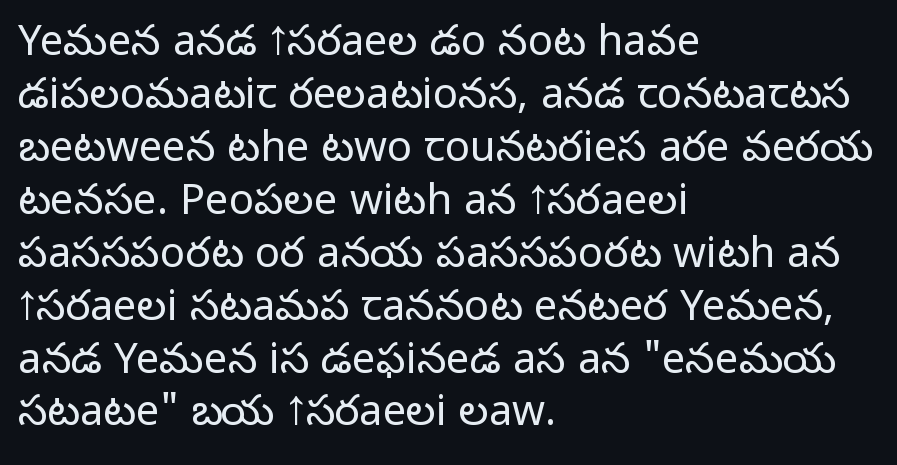
The image shows 42 px light sans-serif type, upright; set left-aligned, normal line spacing (1.26x), normal letter spacing, not underlined; low stroke contrast and a medium x-height.
